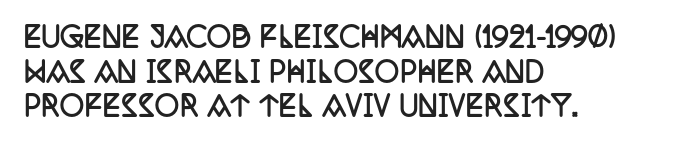
Compared with typical body copy, the letter spacing here is the same. The setting favours the left margin, as ordinary paragraphs usually do. Heft: maximum for text — a bold. Beneath every word, the page is bare. Successive baselines arrive at the customary interval. These lines were composed using upright roman letters.
